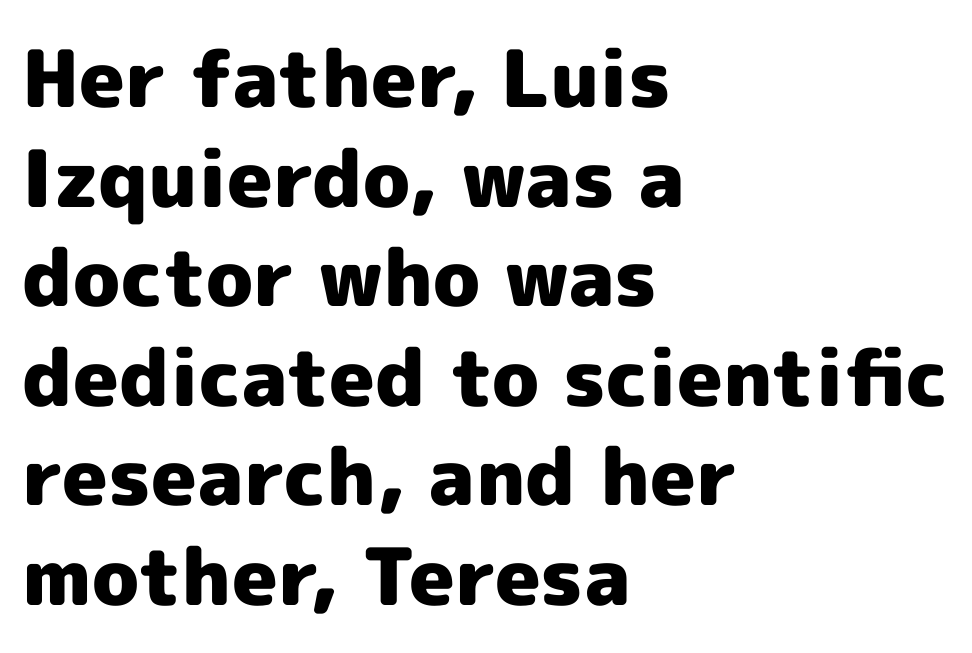
Q: Is the text bold? A: Yes.
Q: Is the text italic (slanted)? A: No, it is upright.
Q: Is the typeface a serif or a sans-serif typeface? A: Sans-serif.
Q: Is the text underlined? A: No.
Q: How is the paragraph aligned? A: Left-aligned.
Q: Is the spacing between letters normal or unusually wide? A: Normal.
Q: Is the spacing between lines tight, normal or loose? A: Normal.
Q: Width (condensed, normal, or wide)? A: Normal.
Q: x-height? A: Medium.
Q: Monospaced? A: No.
